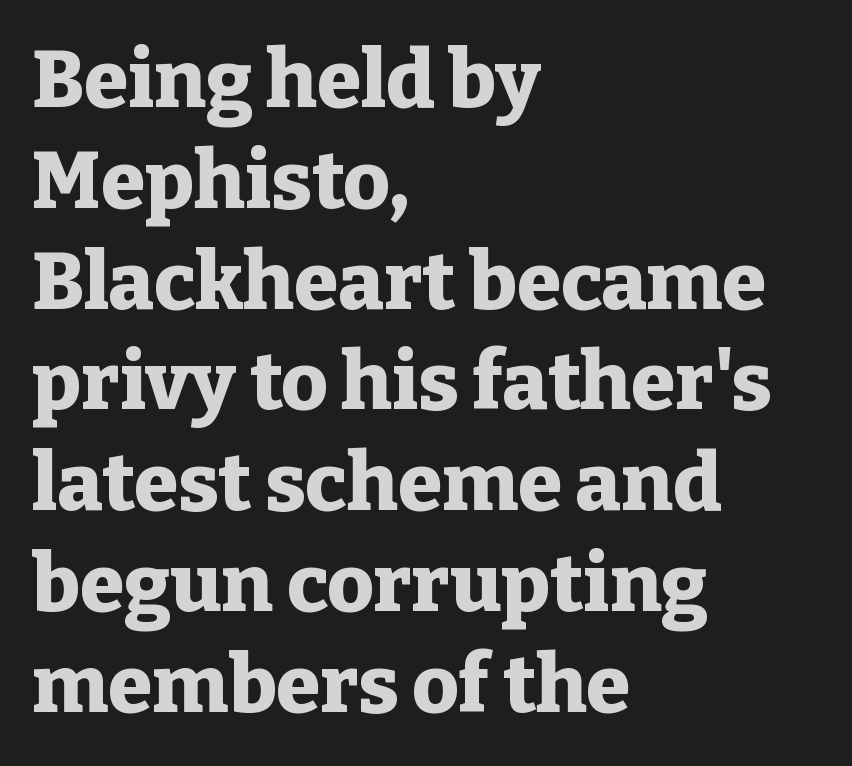
{"serif": "yes", "italic": "no", "bold": "yes", "weight": "heavy", "width": "normal", "stroke_contrast": "low", "x_height": "medium", "monospaced": "no", "underline": "no", "align": "left", "line_spacing": "normal", "line_spacing_ratio": 1.26, "letter_spacing": "normal", "letter_spacing_em": 0.0, "glyph_px": 80}
